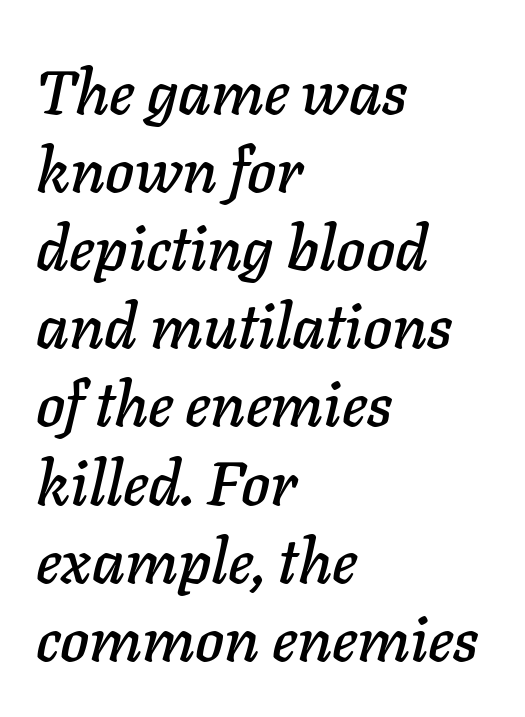
The block of text has a typical density, with ordinary space between rows. Here the designer chose a conventional face with non-uniform glyph widths. Observe the ordinary spacing: letters are neighbours, not strangers. Rule under the text: the space is simply empty. The compositor pushed each line to the left boundary. This is oblique type, the kind used for emphasis or titles.
